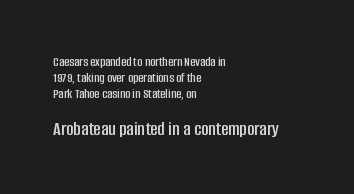
Reading down the column, the eye jumps only a short way to each next line. Character size in the trailing block exceeds that of the leading block. Left-aligned paragraph, ragged on the right. Underline: absent.
